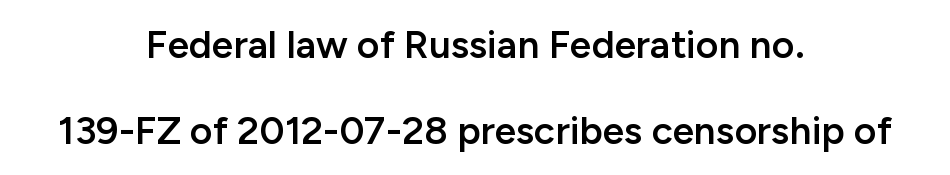
{"serif": "no", "italic": "no", "bold": "semi", "weight": "semibold", "width": "normal", "stroke_contrast": "low", "x_height": "medium", "monospaced": "no", "underline": "no", "align": "center", "line_spacing": "loose", "line_spacing_ratio": 2.21, "letter_spacing": "normal", "letter_spacing_em": 0.0, "glyph_px": 39}
